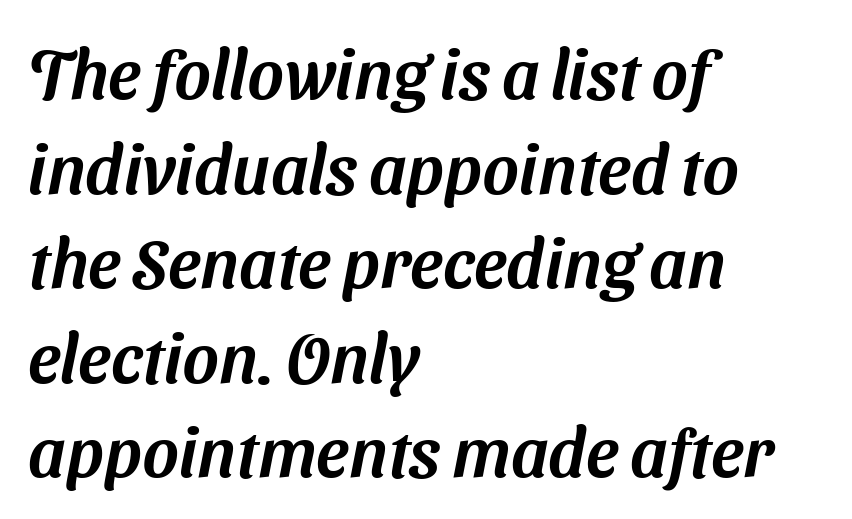
Underline: absent. The type family on display is of the sans-serif kind. The passage shown has conventional tracking throughout. The passage shown is typed in a proportional face where columns would drift. Does the copy run flush right? No — it runs flush left.
